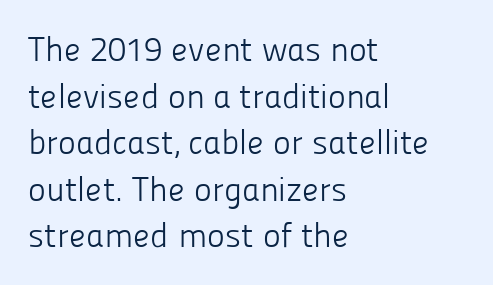
{"serif": "no", "italic": "no", "bold": "no", "weight": "light", "width": "normal", "stroke_contrast": "low", "x_height": "medium", "monospaced": "no", "underline": "no", "align": "left", "line_spacing": "normal", "line_spacing_ratio": 1.37, "letter_spacing": "normal", "letter_spacing_em": 0.0, "glyph_px": 34}
